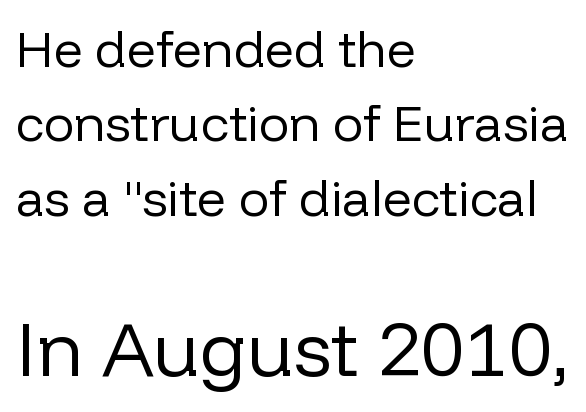
Q: Is the text bold? A: No.
Q: Is the text italic (slanted)? A: No, it is upright.
Q: Is the typeface a serif or a sans-serif typeface? A: Sans-serif.
Q: Is the text underlined? A: No.
Q: How is the paragraph aligned? A: Left-aligned.
Q: Is the spacing between letters normal or unusually wide? A: Normal.
Q: Is the spacing between lines tight, normal or loose? A: Normal.
Q: Which block of text is set in a larger size, the first (top) or the second (bottom)? A: The second (bottom) one.
Q: Width (condensed, normal, or wide)? A: Normal.
Q: Stroke contrast? A: Low.
Q: x-height? A: Medium.
Q: Monospaced? A: No.
